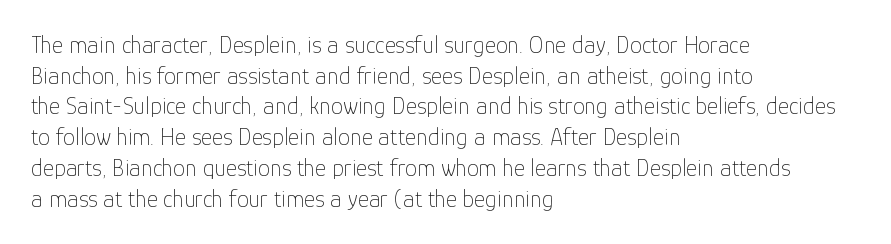
Q: Is the text bold? A: No.
Q: Is the text italic (slanted)? A: No, it is upright.
Q: Is the text underlined? A: No.
Q: How is the paragraph aligned? A: Left-aligned.
Q: Is the spacing between letters normal or unusually wide? A: Normal.
Q: Is the spacing between lines tight, normal or loose? A: Normal.
